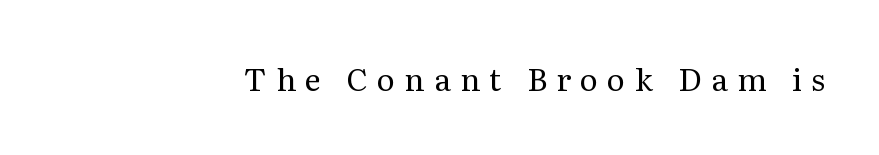
The baseline area is clear. Every character sits straight up, as roman type does. Between one letter and the next there's a generous, obvious gap. The passage shown is not bold in any degree. Serifs: yes, visible at the terminals of the letterforms. The letters advance in unequal steps, a hallmark of proportional type.
